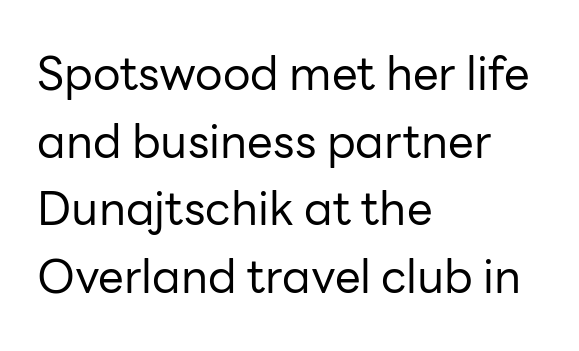
Q: Is the text bold? A: No.
Q: Is the text italic (slanted)? A: No, it is upright.
Q: Is the typeface a serif or a sans-serif typeface? A: Sans-serif.
Q: Is the text underlined? A: No.
Q: How is the paragraph aligned? A: Left-aligned.
Q: Is the spacing between letters normal or unusually wide? A: Normal.
Q: Is the spacing between lines tight, normal or loose? A: Normal.
Q: Width (condensed, normal, or wide)? A: Normal.
Q: Stroke contrast? A: Low.
Q: x-height? A: Medium.
Q: Monospaced? A: No.
